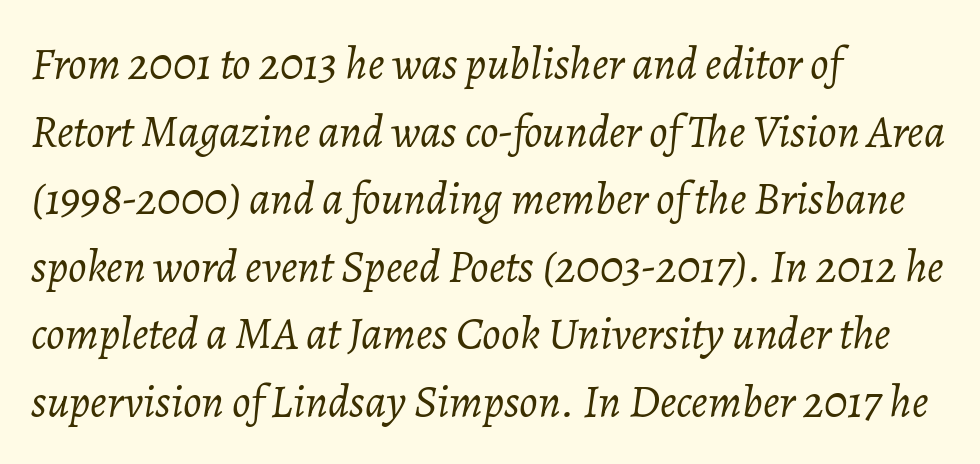
Do the characters align in a grid? No, the font is proportional. Normally led — the rows are evenly, conventionally spaced. Each word holds together tightly as a unit, with standard inter-letter gaps. Would a proofreader flag this as italicized? Yes. Line starts are locked; line ends wander.
